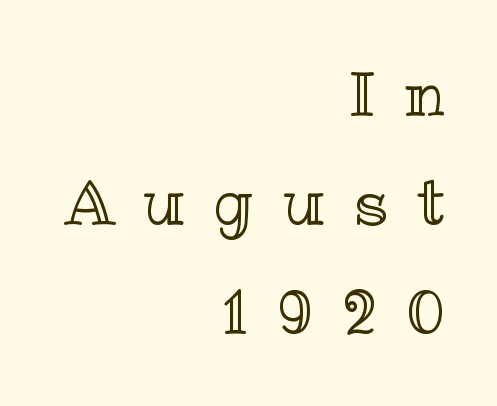
Spacing verdict: proportional, widths tailored to each character. No word sits above an underline. You could only call the tracking loose — the letters float apart. A typesetter would mark this as roman, not italic.
